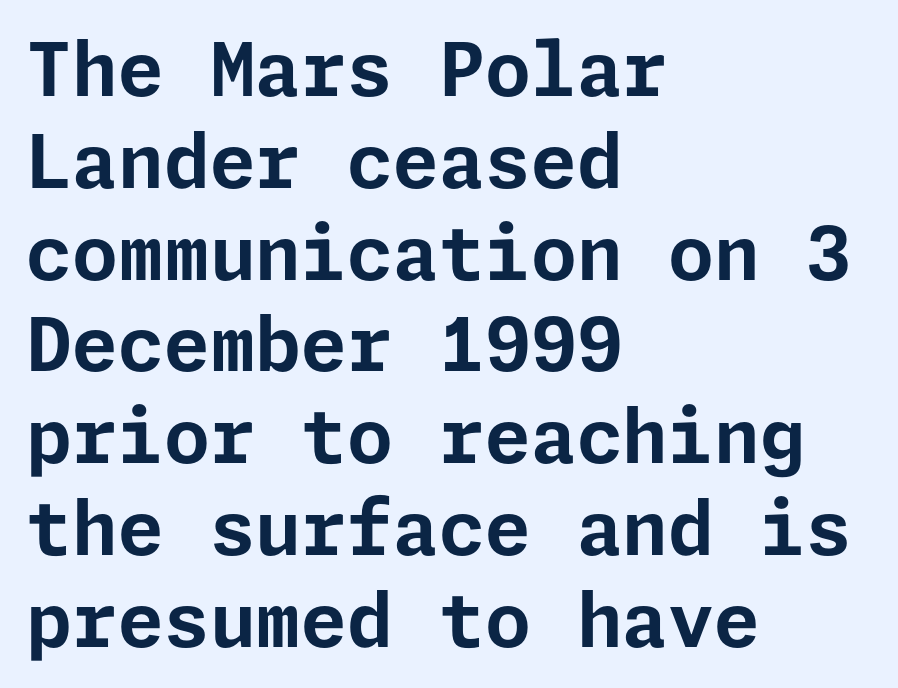
The type sits square on the baseline with zero lean. Leftover space on each line is placed entirely after the last word. As a designer I'd log this as weight 700, bold. This rendering features lettering with no underline. Is this a sans? Yes — the strokes have no serifs. The letterforms sit shoulder to shoulder at normal distance.
